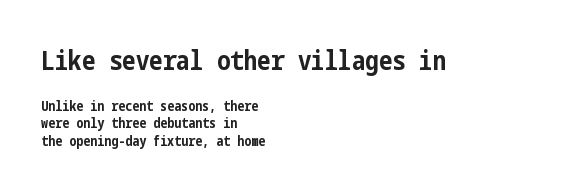
The image shows 27 px bold type, upright; set left-aligned, line spacing 1.24x, normal letter spacing, not underlined; the first (top) block is 1.93x larger.
